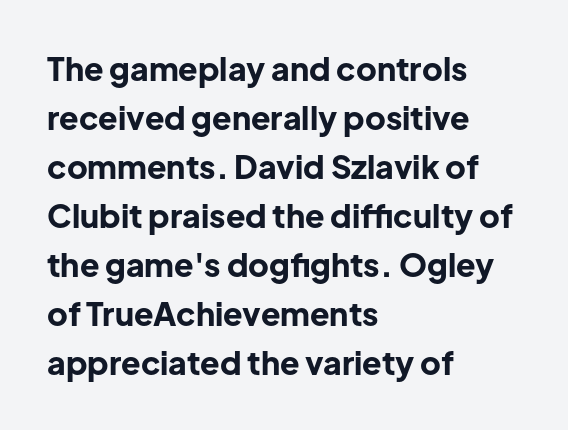
The string is rendered with underlining switched off. Successive baselines arrive at the customary interval. Tracking here is standard; glyphs follow each other at the usual distance. The setting favours the left margin, as ordinary paragraphs usually do.
